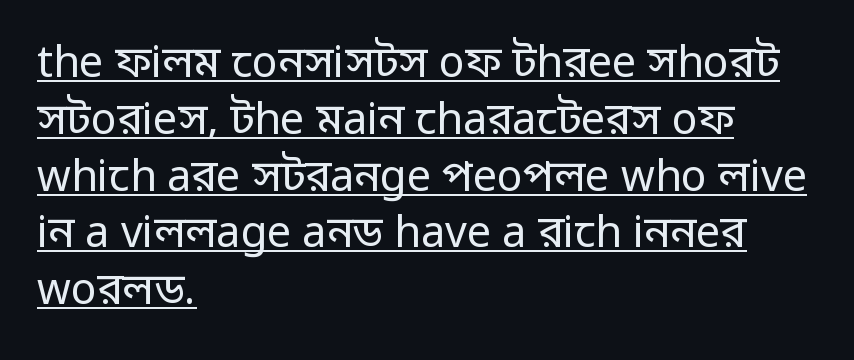
{"serif": "no", "italic": "no", "bold": "no", "weight": "regular", "width": "normal", "stroke_contrast": "low", "x_height": "medium", "monospaced": "no", "underline": "yes", "align": "left", "line_spacing": "normal", "line_spacing_ratio": 1.32, "letter_spacing": "normal", "letter_spacing_em": 0.0, "glyph_px": 43}
